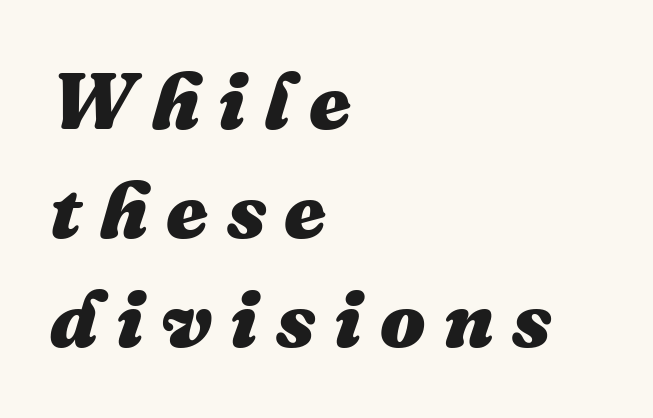
Every letter is thick-stroked: bold, no question. This is oblique type, the kind used for emphasis or titles. The foot of each line stays bare and open. Reading down the block, your eye returns to a fixed left position each line.
